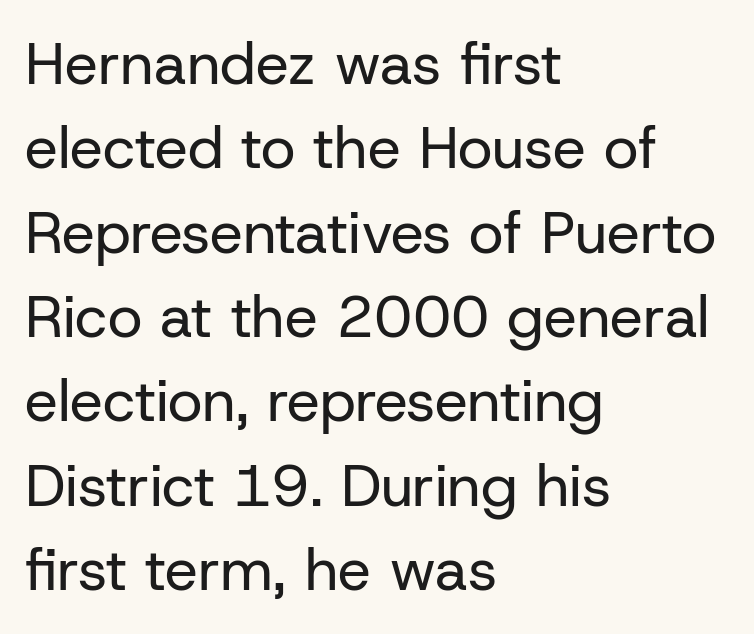
Q: Is the text bold? A: No.
Q: Is the text italic (slanted)? A: No, it is upright.
Q: Is the typeface a serif or a sans-serif typeface? A: Sans-serif.
Q: Is the text underlined? A: No.
Q: How is the paragraph aligned? A: Left-aligned.
Q: Is the spacing between letters normal or unusually wide? A: Normal.
Q: Is the spacing between lines tight, normal or loose? A: Normal.
Q: Width (condensed, normal, or wide)? A: Normal.
Q: Stroke contrast? A: Low.
Q: x-height? A: Medium.
Q: Monospaced? A: No.
